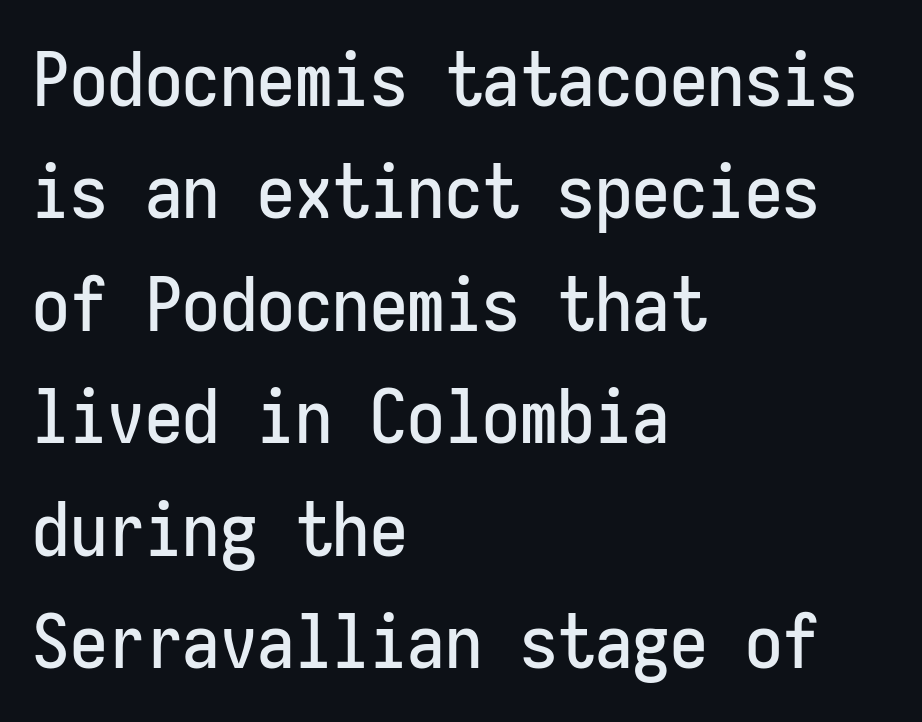
These lines are composed in type without serifs. The rendering uses a moderate line-height, typical for paragraphs. This sample has the even, mechanical cadence of fixed-width lettering. The rendering keeps characters at their native spacing. Casual observation: everything's shoved over to the left. Italic? Not at all — the glyphs are vertical.
